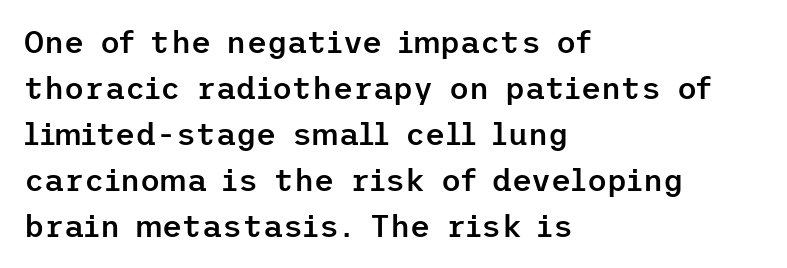
Unmarked baselines from the first word to the last. The face used here is rendered with its standard letterfit. Evenly set lines give the paragraph a standard silhouette. A typesetter would mark this as roman, not italic. One-word summary of the alignment: left.
